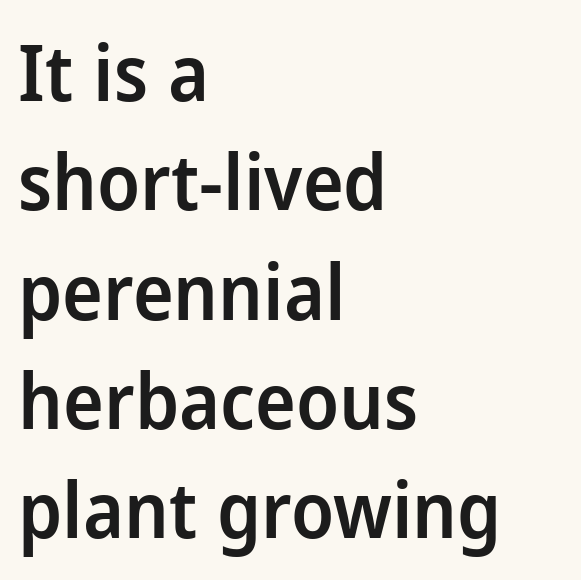
The image shows 77 px semibold sans-serif type, upright; set left-aligned, normal line spacing (1.42x), normal letter spacing, not underlined; low stroke contrast and a medium x-height.
